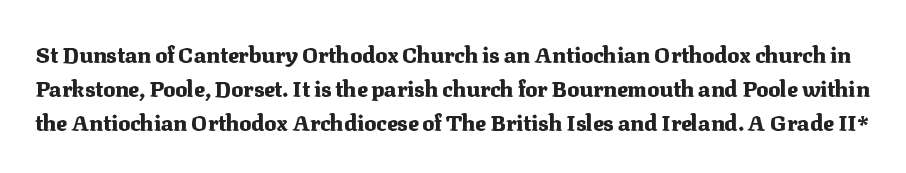
The image shows 22 px bold type, upright; set normal line spacing (1.54x), normal letter spacing, not underlined.
